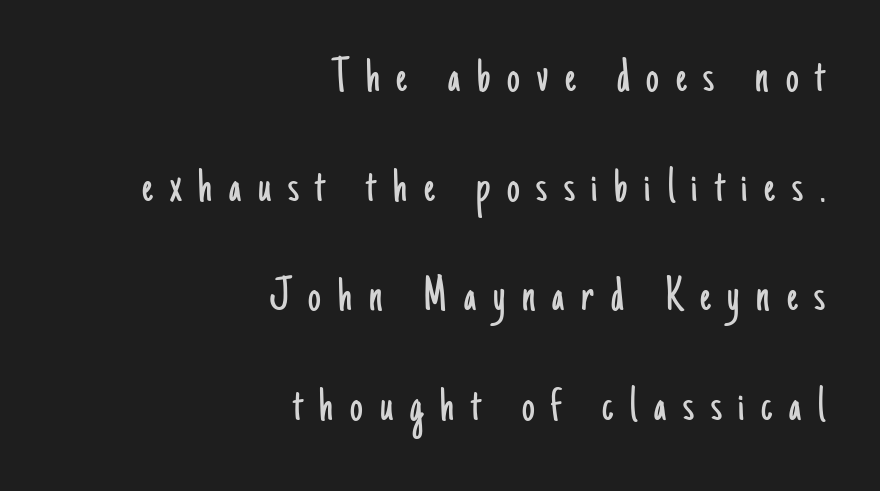
The image shows 51 px light, condensed sans-serif type, upright; set right-aligned, loose line spacing (2.15x), unusually wide letter spacing (+0.33 em), not underlined; low stroke contrast and a small x-height.
